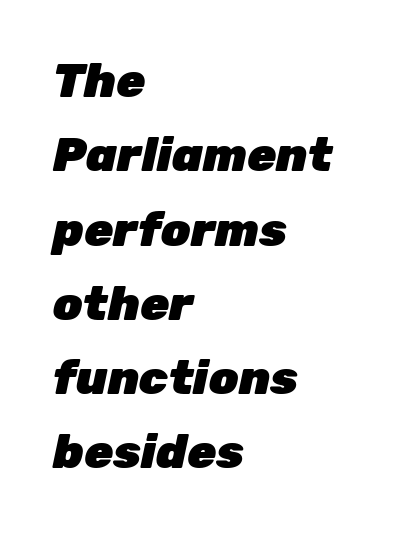
{"italic": "yes", "lean": "right", "slant_degrees": 12, "bold": "yes", "weight": "heavy", "width": "normal", "stroke_contrast": "low", "x_height": "medium", "monospaced": "no", "underline": "no", "align": "left", "line_spacing": "normal", "line_spacing_ratio": 1.58, "letter_spacing": "normal", "letter_spacing_em": 0.0, "glyph_px": 47}
